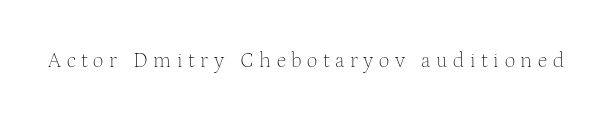
{"italic": "no", "bold": "no", "underline": "no", "letter_spacing": "wide", "letter_spacing_em": 0.27, "glyph_px": 21}
